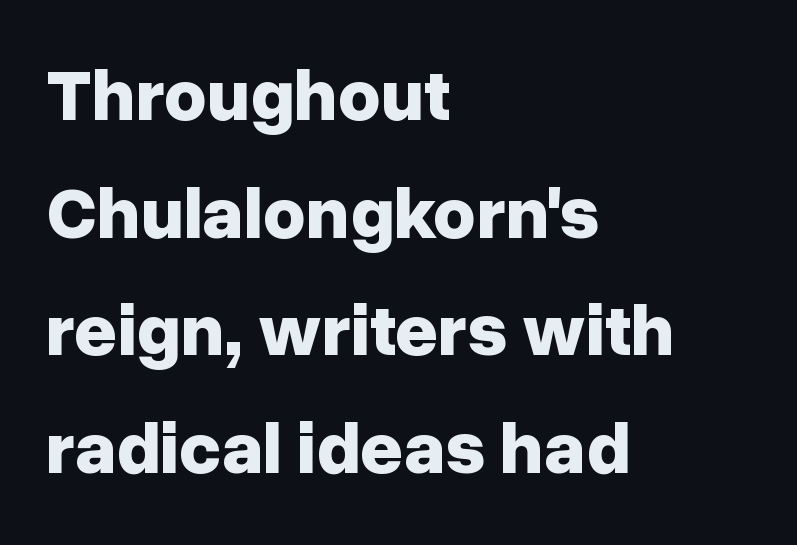
The image shows 74 px bold sans-serif type, upright; set left-aligned, normal line spacing (1.59x), normal letter spacing, not underlined; low stroke contrast and a medium x-height.
